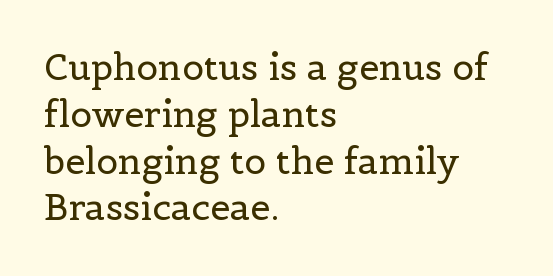
The image shows 36 px regular-weight serif type, upright; set left-aligned, normal line spacing (1.3x), normal letter spacing, not underlined; a medium x-height.
